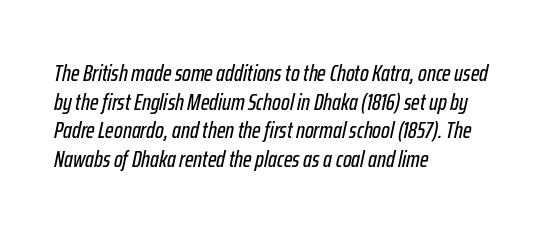
Q: Is the text italic (slanted)? A: Yes, it leans right by about 12 degrees.
Q: Is the text underlined? A: No.
Q: How is the paragraph aligned? A: Left-aligned.
Q: Is the spacing between letters normal or unusually wide? A: Normal.
